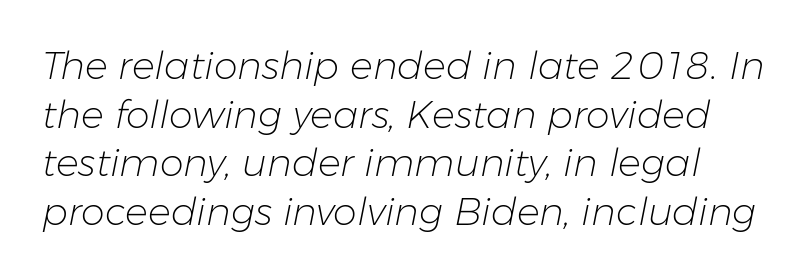
Q: Is the text bold? A: No.
Q: Is the text italic (slanted)? A: Yes, it leans right by about 11 degrees.
Q: Is the text underlined? A: No.
Q: Is the spacing between letters normal or unusually wide? A: Normal.
Q: Is the spacing between lines tight, normal or loose? A: Normal.
Q: Width (condensed, normal, or wide)? A: Normal.
Q: Stroke contrast? A: Low.
Q: x-height? A: Medium.
Q: Monospaced? A: No.
